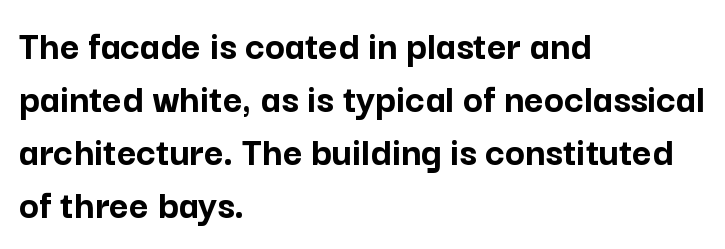
The image shows 42 px semibold sans-serif type, upright; set left-aligned, normal line spacing (1.26x), normal letter spacing, not underlined; low stroke contrast and a medium x-height.
